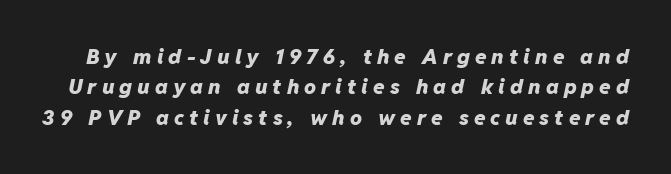
The image shows 21 px bold type, italic (leaning right); set normal line spacing (1.45x), unusually wide letter spacing (+0.24 em), not underlined.
